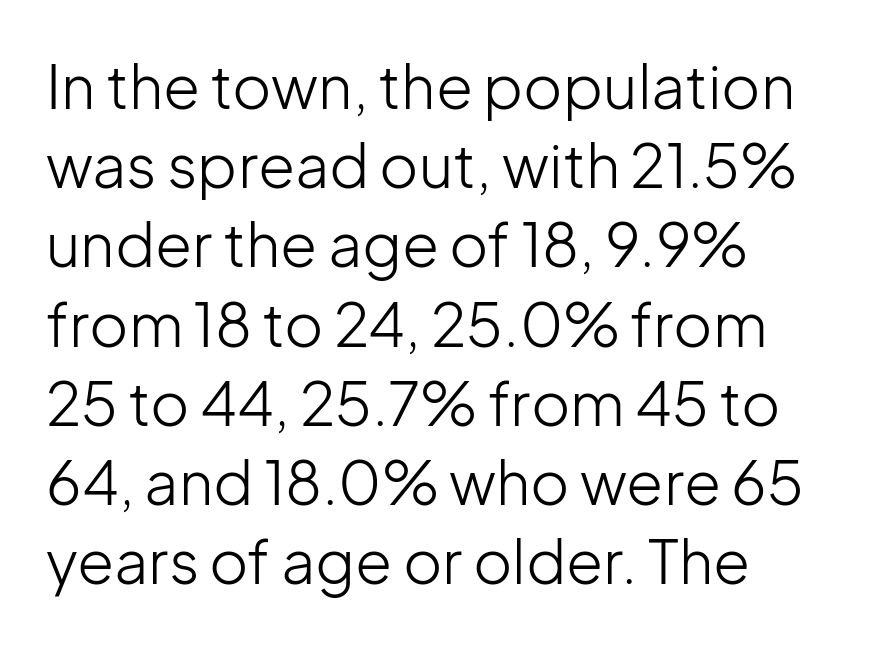
{"serif": "no", "italic": "no", "bold": "no", "weight": "light", "width": "normal", "stroke_contrast": "low", "x_height": "medium", "monospaced": "no", "underline": "no", "align": "left", "line_spacing": "normal", "line_spacing_ratio": 1.32, "letter_spacing": "normal", "letter_spacing_em": 0.0, "glyph_px": 60}
